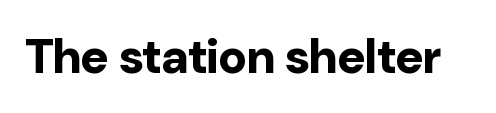
Letterform terminals end flat and unadorned throughout the passage. The gaps between neighbouring characters are ordinary and unremarkable. Each letter keeps its own natural width here, so spacing adapts to shape. Quick note: underline off. Heavy-handed strokes throughout: this text is bold. Posture: straight, roman, zero tilt.
